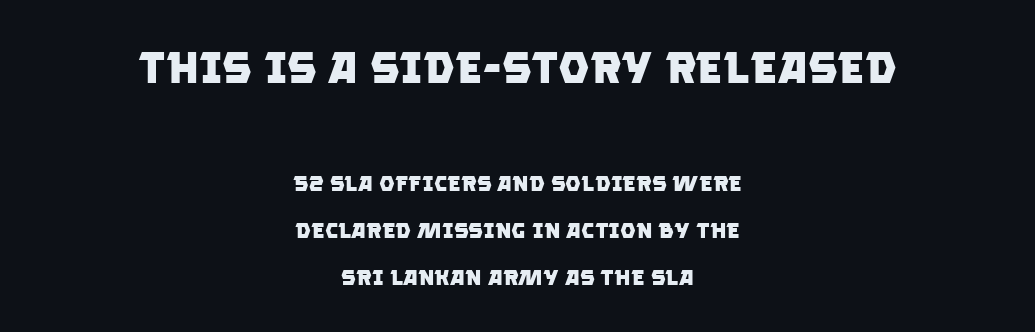
Character widths vary here, with narrow letters taking less room than wide ones. Nothing unusual about the tracking: characters are spaced as the font intends. Decoration check: the copy has no underline. Nothing sits at the stroke ends, so this counts as sans-serif. Note: larger setting up top, smaller setting below. The glyphs have the mass of a bold cut.
